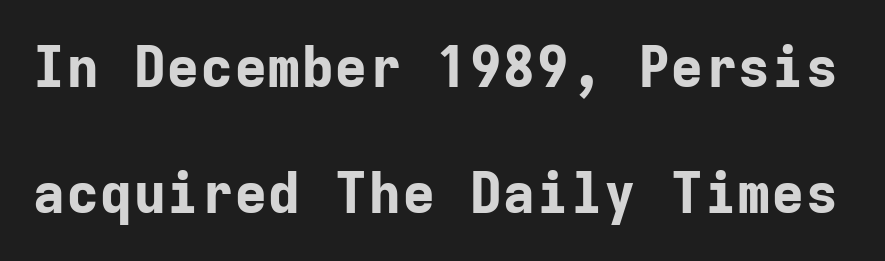
{"serif": "no", "italic": "no", "bold": "yes", "weight": "bold", "width": "normal", "stroke_contrast": "low", "x_height": "medium", "monospaced": "yes", "underline": "no", "line_spacing": "loose", "line_spacing_ratio": 2.25, "letter_spacing": "normal", "letter_spacing_em": 0.0, "glyph_px": 56}
